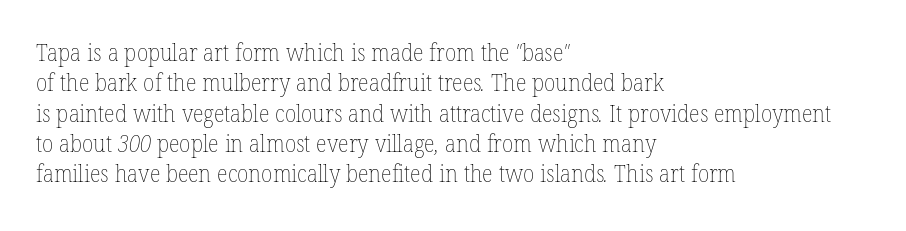
Q: Is the text bold? A: No.
Q: Is the text underlined? A: No.
Q: How is the paragraph aligned? A: Left-aligned.
Q: Is the spacing between letters normal or unusually wide? A: Normal.
Q: Is the spacing between lines tight, normal or loose? A: Normal.
